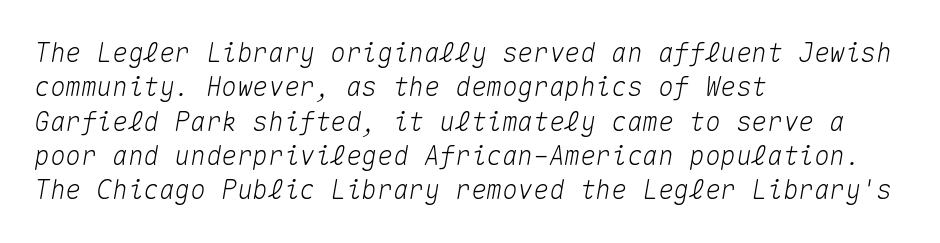
The image shows 26 px text type, italic (leaning right); set left-aligned, normal line spacing (1.32x), normal letter spacing, not underlined.
